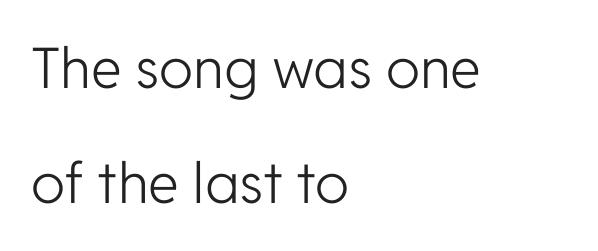
{"serif": "no", "italic": "no", "bold": "no", "weight": "light", "width": "normal", "stroke_contrast": "low", "x_height": "medium", "monospaced": "no", "underline": "no", "align": "left", "line_spacing": "loose", "line_spacing_ratio": 2.05, "letter_spacing": "normal", "letter_spacing_em": 0.0, "glyph_px": 56}
